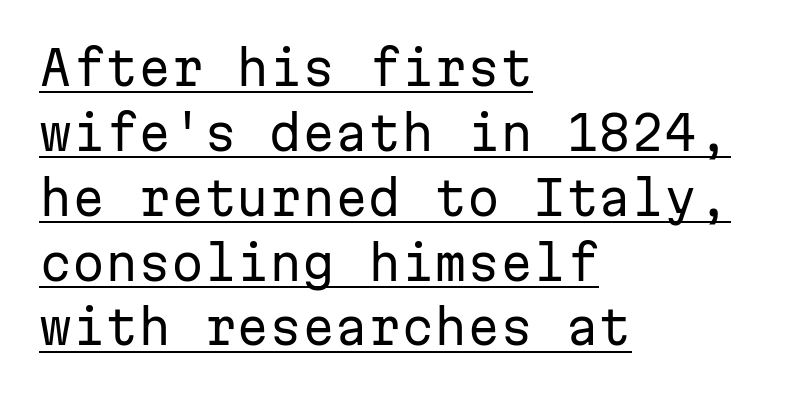
Typeset ragged right — the left edge is the straight one. The letters sit at their default tracking, neither squeezed nor spread. Posture: straight, roman, zero tilt. These lines are composed in type without serifs.
